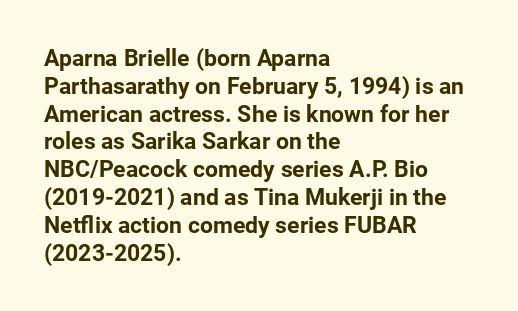
The image shows 23 px bold type, upright; set left-aligned, line spacing 1.21x, normal letter spacing, not underlined.
